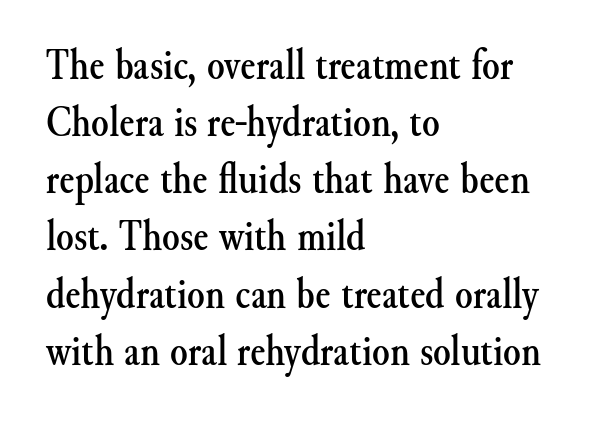
Style check: upright. Each word holds together tightly as a unit, with standard inter-letter gaps. One glance says typical: line gaps are just what's usual. Line beginnings align vertically; line endings do not. The words here are not underlined.
